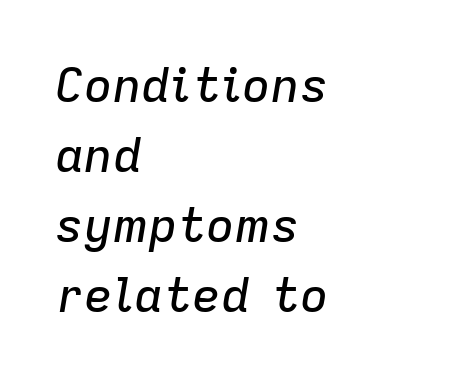
Q: Is the text italic (slanted)? A: Yes, it leans right by about 9 degrees.
Q: Is the text underlined? A: No.
Q: How is the paragraph aligned? A: Left-aligned.
Q: Is the spacing between letters normal or unusually wide? A: Normal.
Q: Is the spacing between lines tight, normal or loose? A: Normal.
Q: Width (condensed, normal, or wide)? A: Normal.
Q: Stroke contrast? A: Low.
Q: x-height? A: Medium.
Q: Monospaced? A: No.
